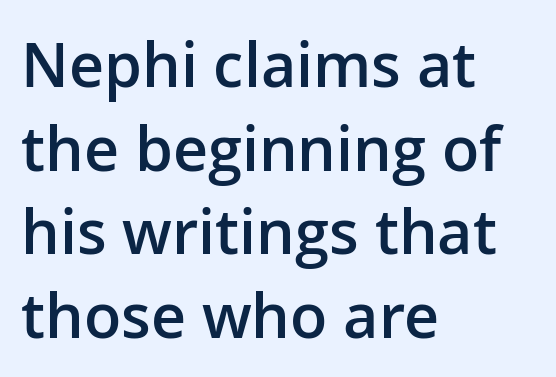
{"serif": "no", "italic": "no", "bold": "semi", "weight": "semibold", "width": "normal", "stroke_contrast": "low", "x_height": "medium", "monospaced": "no", "underline": "no", "align": "left", "line_spacing": "normal", "line_spacing_ratio": 1.37, "letter_spacing": "normal", "letter_spacing_em": 0.0, "glyph_px": 61}
